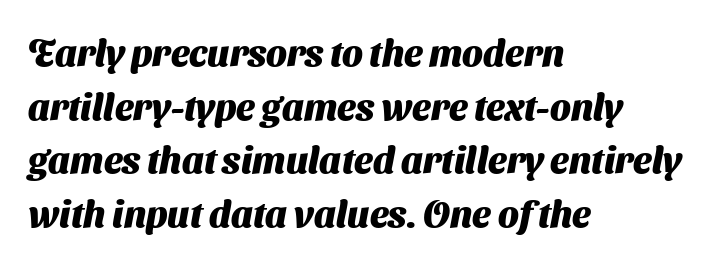
The image shows 37 px heavy sans-serif type; set left-aligned, normal line spacing (1.45x), normal letter spacing, not underlined; medium stroke contrast and a medium x-height.
